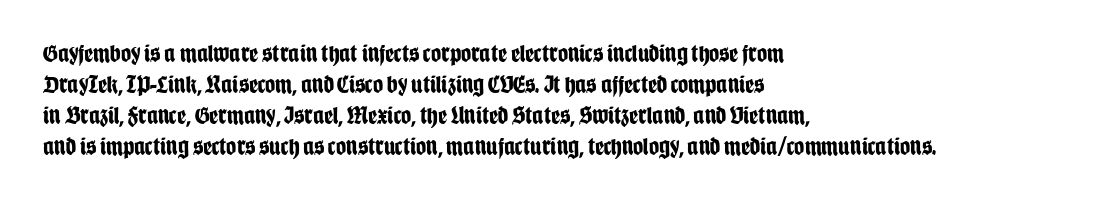
You'd pick this weight for a headline — it's a proper bold. Upright lettering throughout. Nothing unusual about the tracking: characters are spaced as the font intends. Check the space under the baseline: it is left empty.
